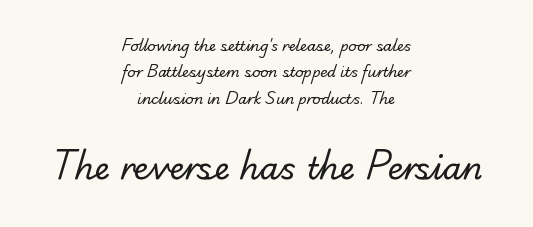
{"serif": "yes", "bold": "no", "weight": "regular", "width": "normal", "stroke_contrast": "low", "x_height": "small", "monospaced": "no", "underline": "no", "align": "center", "line_spacing_ratio": 1.89, "letter_spacing": "normal", "letter_spacing_em": 0.0, "larger_block": "second", "size_ratio": 2.21, "glyph_px": 31}
